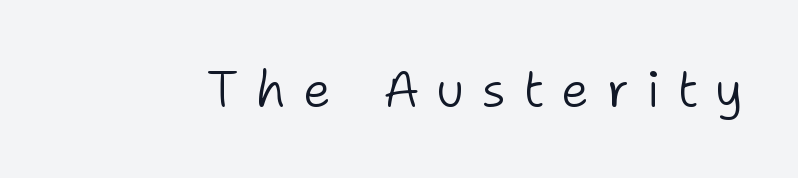
{"serif": "no", "italic": "no", "bold": "no", "weight": "light", "width": "normal", "stroke_contrast": "low", "x_height": "medium", "monospaced": "no", "underline": "no", "letter_spacing": "wide", "letter_spacing_em": 0.33, "glyph_px": 51}
